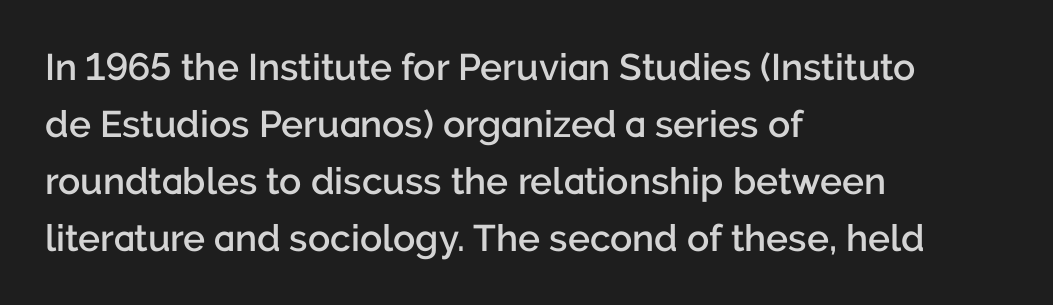
Is there any slant? The stems are plumb. If you drew a ruler down the left edge, every line would touch it. I'd call this a sans setting — the letters go barefoot. The glyphs are unaccompanied by any horizontal stroke below them. Notice how descenders clear the ascenders below comfortably — that's standard leading. The font is running at a semibold setting, under full bold.
